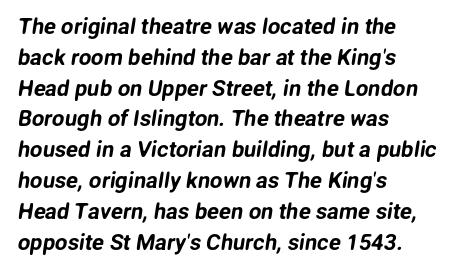
The image shows 22 px text type; set left-aligned, normal line spacing (1.4x), normal letter spacing, not underlined.
